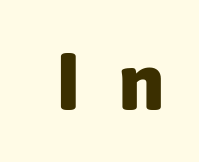
{"serif": "no", "italic": "no", "bold": "yes", "weight": "heavy", "width": "normal", "stroke_contrast": "low", "x_height": "medium", "monospaced": "no", "underline": "no", "letter_spacing": "wide", "letter_spacing_em": 0.5, "glyph_px": 80}
